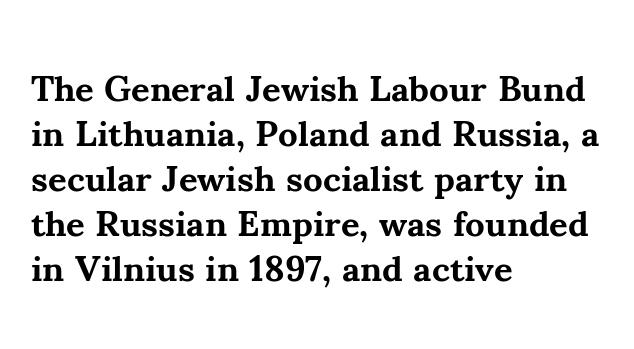
The image shows 36 px bold serif type, upright; set left-aligned, normal line spacing (1.25x), normal letter spacing, not underlined; medium stroke contrast and a small x-height.
